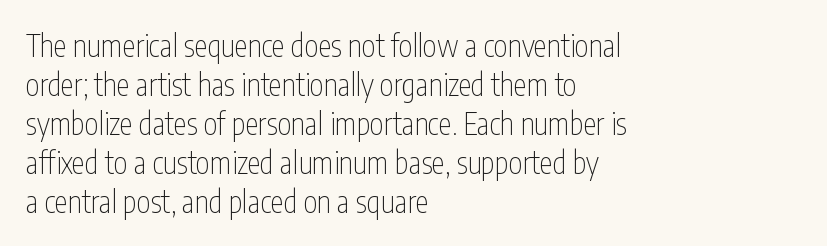
The image shows 30 px thin, condensed sans-serif type, upright; set left-aligned, normal line spacing (1.3x), normal letter spacing, not underlined; low stroke contrast and a medium x-height.
